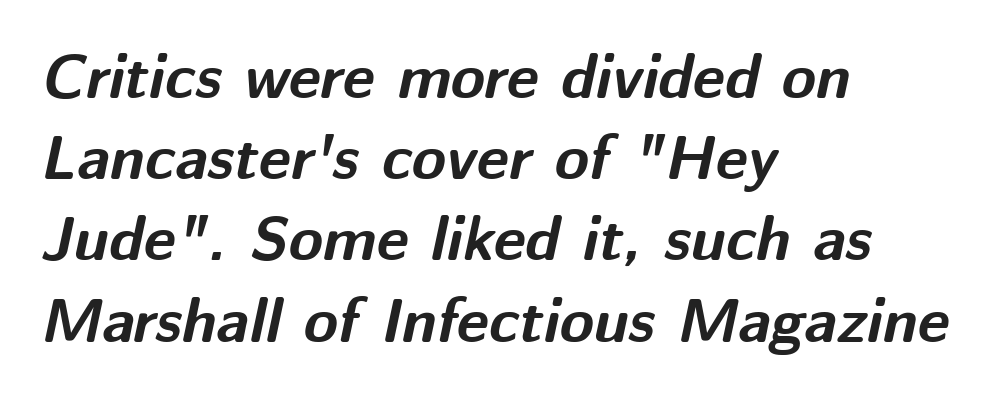
{"italic": "yes", "lean": "right", "slant_degrees": 12, "bold": "yes", "weight": "bold", "width": "normal", "stroke_contrast": "medium", "x_height": "medium", "monospaced": "no", "underline": "no", "align": "left", "line_spacing": "normal", "line_spacing_ratio": 1.31, "letter_spacing": "normal", "letter_spacing_em": 0.0, "glyph_px": 62}
